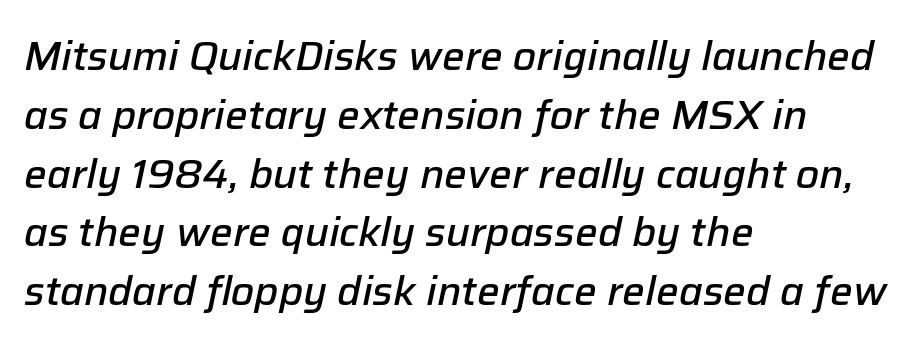
The image shows 40 px semibold type, italic (leaning right); set left-aligned, normal line spacing (1.47x), normal letter spacing, not underlined; low stroke contrast and a medium x-height.
